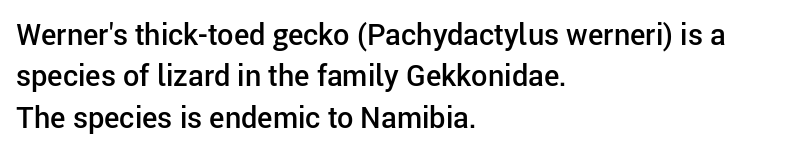
{"serif": "no", "italic": "no", "bold": "semi", "weight": "semibold", "width": "normal", "stroke_contrast": "low", "x_height": "medium", "monospaced": "no", "underline": "no", "align": "left", "line_spacing": "normal", "line_spacing_ratio": 1.43, "letter_spacing": "normal", "letter_spacing_em": 0.0, "glyph_px": 29}
